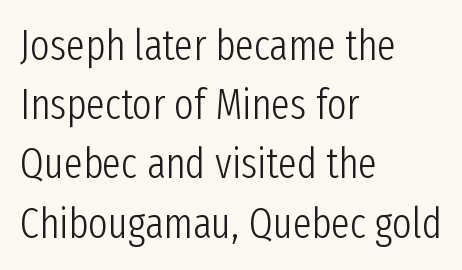
Weight class: somewhere from thin through regular. Spacing verdict: proportional, widths tailored to each character. Posture: upright roman. Compared with typical paragraphs, the rows here are spaced about the same. Each line starts at the same left margin while the right side varies. The gap between lines stays unmarked.
